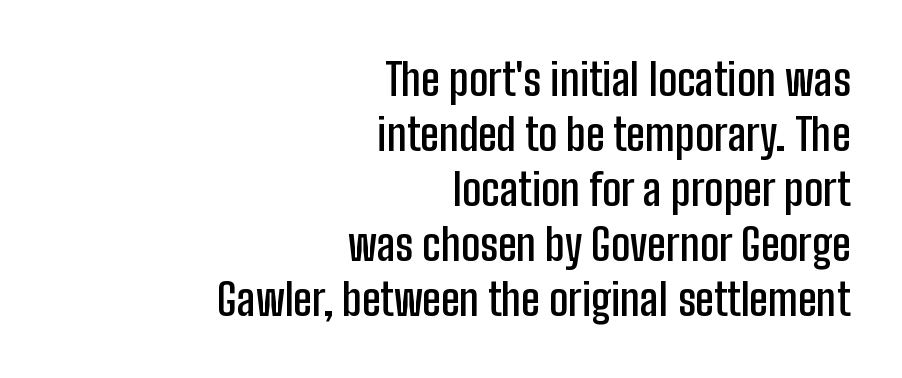
{"serif": "no", "italic": "no", "bold": "semi", "weight": "semibold", "width": "condensed", "stroke_contrast": "low", "x_height": "medium", "monospaced": "no", "underline": "no", "align": "right", "line_spacing": "normal", "line_spacing_ratio": 1.25, "letter_spacing": "normal", "letter_spacing_em": 0.0, "glyph_px": 44}
